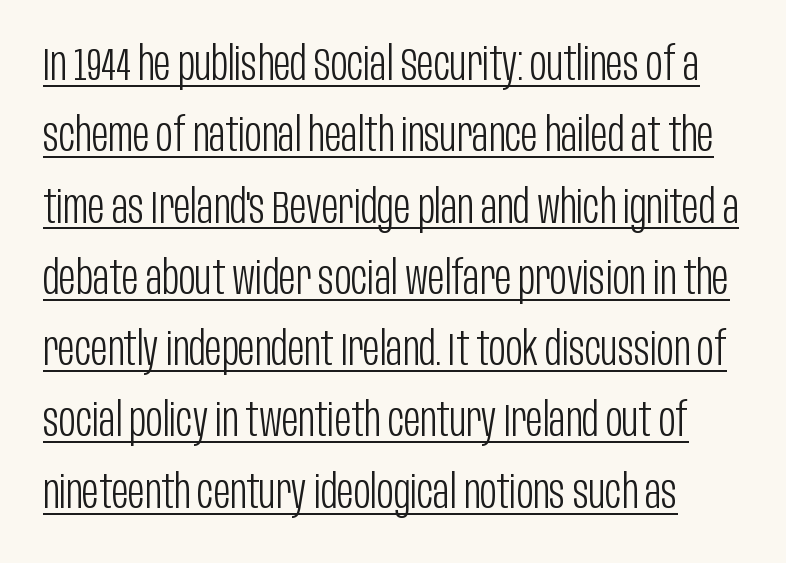
{"serif": "no", "italic": "no", "bold": "no", "weight": "light", "width": "condensed", "stroke_contrast": "low", "x_height": "large", "monospaced": "no", "underline": "yes", "line_spacing": "normal", "line_spacing_ratio": 1.55, "letter_spacing": "normal", "letter_spacing_em": 0.0, "glyph_px": 46}
